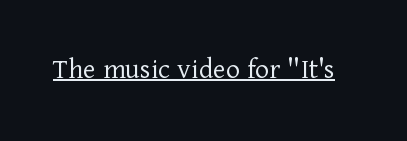
Q: Is the text bold? A: No.
Q: Is the text italic (slanted)? A: No, it is upright.
Q: Is the typeface a serif or a sans-serif typeface? A: Serif.
Q: Is the text underlined? A: Yes.
Q: Is the spacing between letters normal or unusually wide? A: Normal.
Q: Width (condensed, normal, or wide)? A: Normal.
Q: Stroke contrast? A: Low.
Q: x-height? A: Medium.
Q: Monospaced? A: No.
